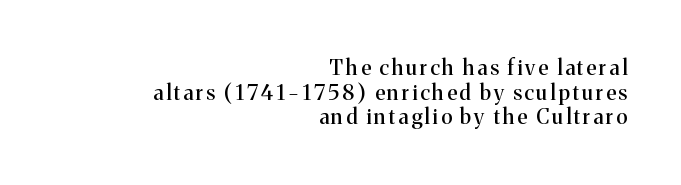
The lines are quadded right. Upright lettering throughout. Nobody drew a line under any word here.
